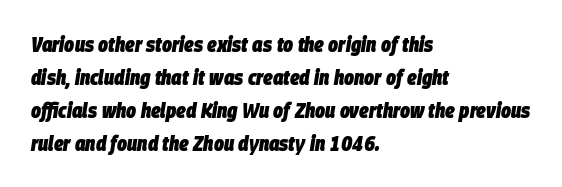
Q: Is the text bold? A: Yes.
Q: Is the text italic (slanted)? A: Yes, it leans right by about 9 degrees.
Q: Is the text underlined? A: No.
Q: How is the paragraph aligned? A: Left-aligned.
Q: Is the spacing between letters normal or unusually wide? A: Normal.
Q: Is the spacing between lines tight, normal or loose? A: Normal.
